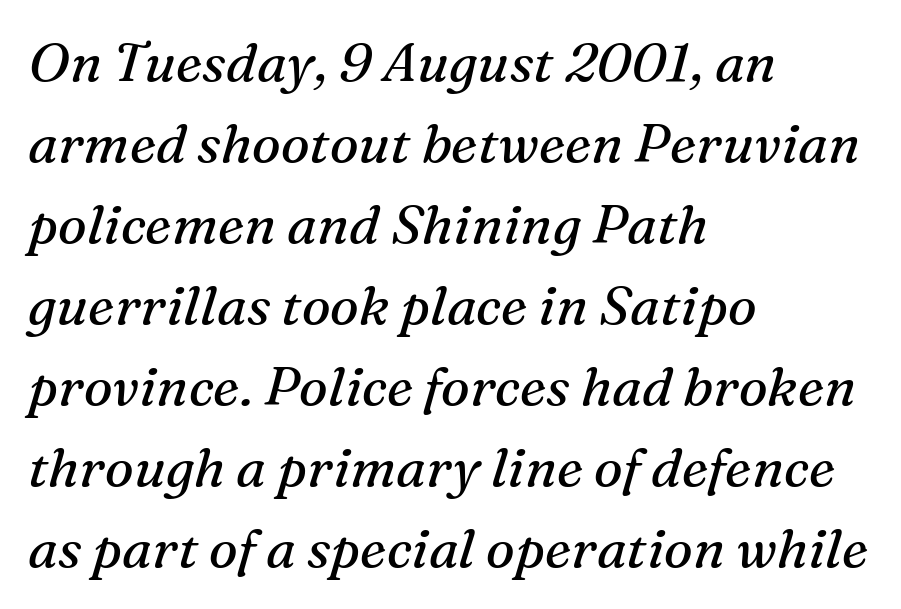
Q: Is the text bold? A: No.
Q: Is the text italic (slanted)? A: Yes, it leans right by about 16 degrees.
Q: Is the typeface a serif or a sans-serif typeface? A: Serif.
Q: Is the text underlined? A: No.
Q: How is the paragraph aligned? A: Left-aligned.
Q: Is the spacing between letters normal or unusually wide? A: Normal.
Q: Is the spacing between lines tight, normal or loose? A: Normal.
Q: Width (condensed, normal, or wide)? A: Normal.
Q: Stroke contrast? A: Medium.
Q: x-height? A: Medium.
Q: Monospaced? A: No.
